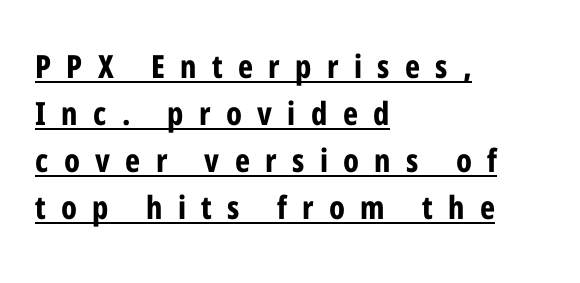
{"serif": "no", "italic": "no", "bold": "yes", "weight": "bold", "width": "condensed", "stroke_contrast": "low", "x_height": "medium", "monospaced": "no", "underline": "yes", "align": "left", "line_spacing": "normal", "line_spacing_ratio": 1.47, "letter_spacing": "wide", "letter_spacing_em": 0.48, "glyph_px": 32}
